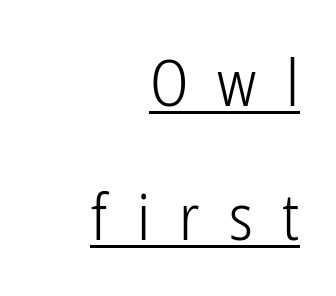
Q: Is the text bold? A: No.
Q: Is the text italic (slanted)? A: No, it is upright.
Q: Is the typeface a serif or a sans-serif typeface? A: Sans-serif.
Q: Is the text underlined? A: Yes.
Q: How is the paragraph aligned? A: Right-aligned.
Q: Is the spacing between letters normal or unusually wide? A: Unusually wide.
Q: Is the spacing between lines tight, normal or loose? A: Loose.
Q: Width (condensed, normal, or wide)? A: Condensed.
Q: Stroke contrast? A: Low.
Q: x-height? A: Medium.
Q: Monospaced? A: No.
